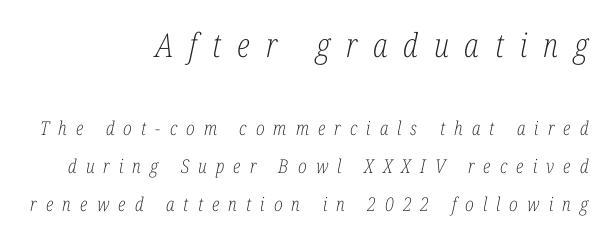
{"serif": "yes", "italic": "yes", "lean": "right", "slant_degrees": 12, "bold": "no", "weight": "light", "width": "condensed", "stroke_contrast": "low", "x_height": "medium", "monospaced": "no", "underline": "no", "align": "right", "line_spacing": "loose", "line_spacing_ratio": 2.01, "letter_spacing": "wide", "letter_spacing_em": 0.48, "larger_block": "first", "size_ratio": 1.74, "glyph_px": 33}
